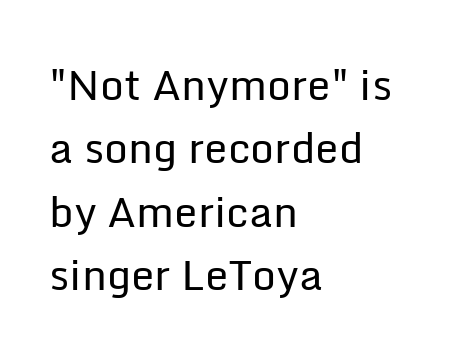
{"serif": "no", "italic": "no", "bold": "no", "weight": "regular", "width": "normal", "stroke_contrast": "low", "x_height": "medium", "monospaced": "no", "underline": "no", "align": "left", "line_spacing": "normal", "line_spacing_ratio": 1.51, "letter_spacing": "normal", "letter_spacing_em": 0.0, "glyph_px": 42}
